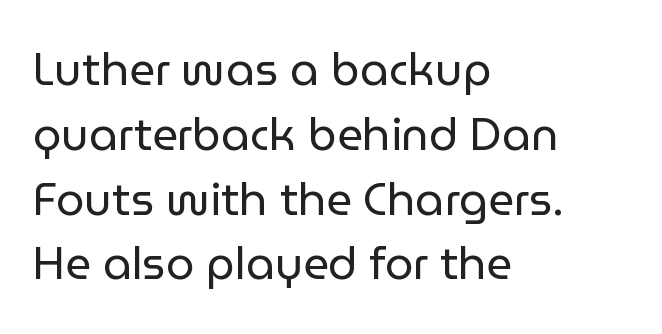
Do the characters align in a grid? No, the font is proportional. If you drew a line through each stem, it would be perfectly vertical. What's the leading like? Ordinary, nothing unusual. I'd call this a sans setting — the letters go barefoot.
